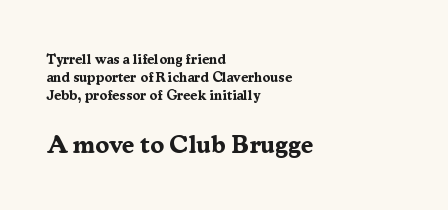
{"italic": "no", "bold": "yes", "underline": "no", "align": "left", "line_spacing": "normal", "line_spacing_ratio": 1.3, "letter_spacing": "normal", "letter_spacing_em": 0.0, "larger_block": "second", "size_ratio": 1.79, "glyph_px": 25}
